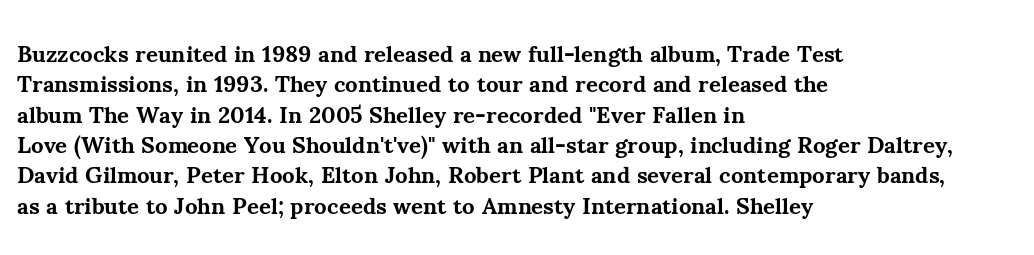
Q: Is the text bold? A: Yes.
Q: Is the text italic (slanted)? A: No, it is upright.
Q: Is the text underlined? A: No.
Q: How is the paragraph aligned? A: Left-aligned.
Q: Is the spacing between letters normal or unusually wide? A: Normal.
Q: Is the spacing between lines tight, normal or loose? A: Normal.
